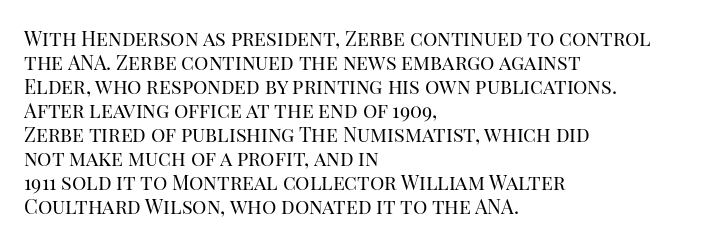
Descenders are the only things crossing below the line. Letters have the restrained weight of plain body copy at most. Where is the straight margin? On the left. Between one letter and the next there's only the usual sliver of space.
